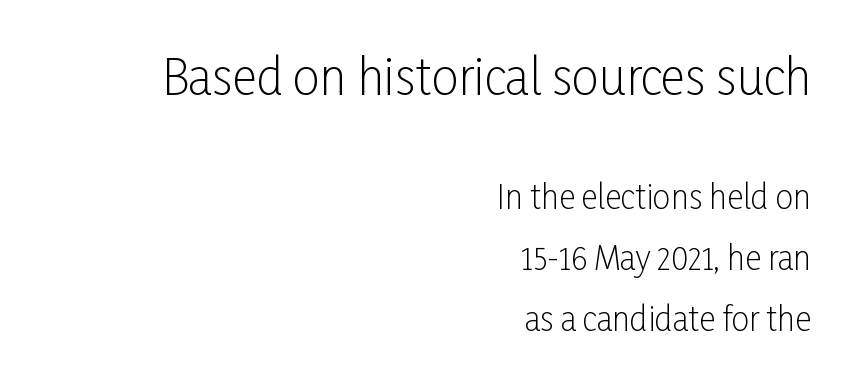
The image shows 48 px light, condensed sans-serif type, upright; set right-aligned, loose line spacing (1.92x), normal letter spacing, not underlined; the first (top) block is 1.5x larger; low stroke contrast and a medium x-height.
